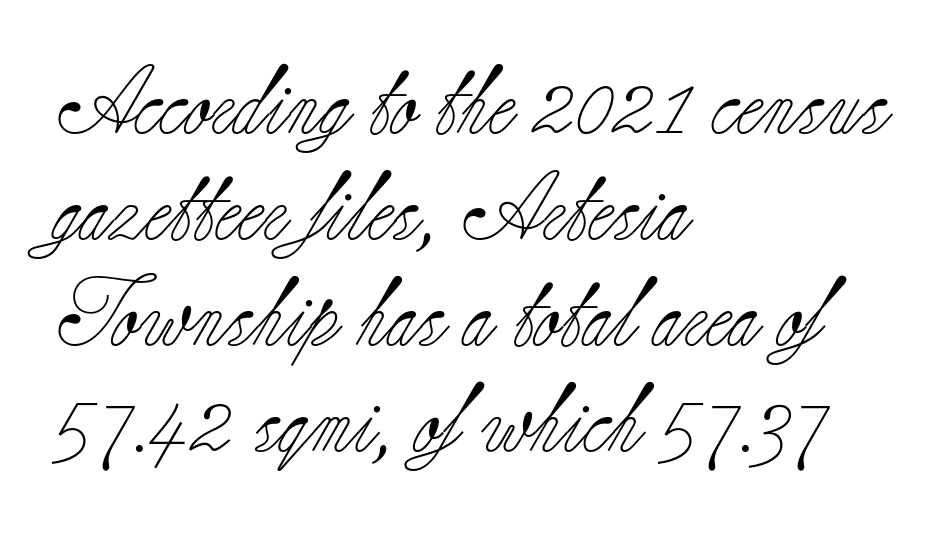
The image shows 68 px light serif type; set left-aligned, normal line spacing (1.56x), normal letter spacing, not underlined; low stroke contrast and a small x-height.
